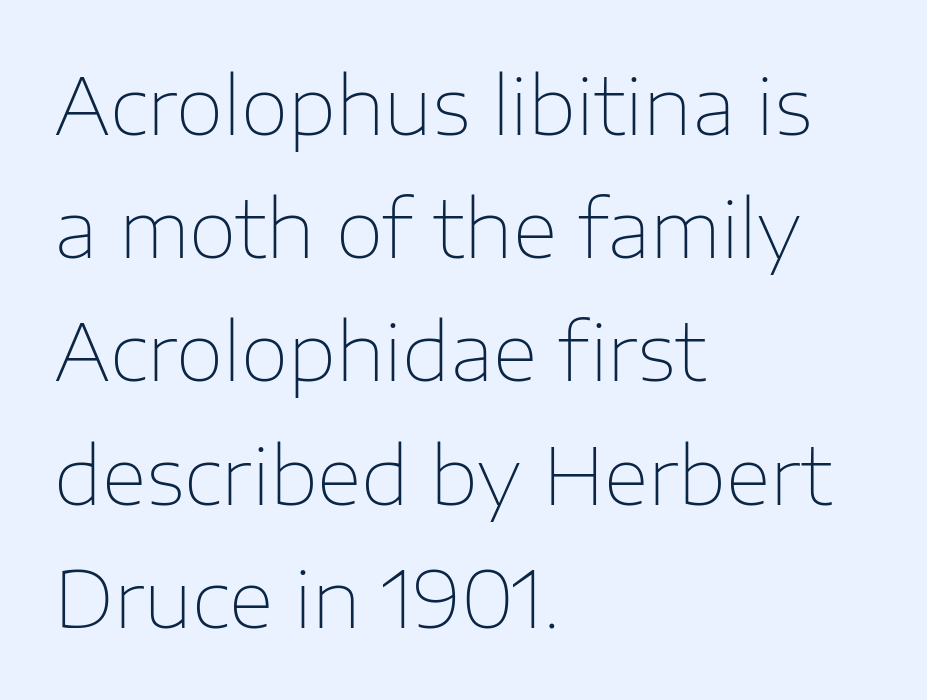
The space beneath each line is pristine and unruled. Honestly, the row spacing looks completely unremarkable. A typesetter would label this face a sans. Think standard paragraph weight, or any step lighter than that.
